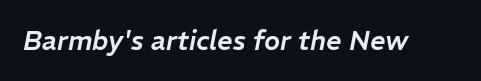
This sample uses plain, unmodified letter spacing. Has an underline been added? It has not. The letters are slanted; this is an italic face.
